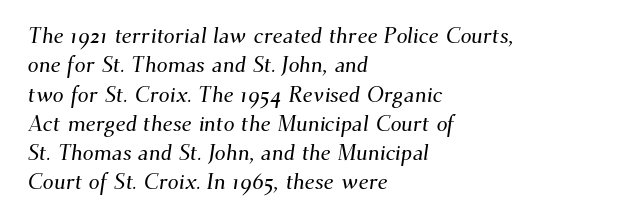
{"underline": "no", "align": "left", "line_spacing": "normal", "line_spacing_ratio": 1.33, "letter_spacing": "normal", "letter_spacing_em": 0.0, "glyph_px": 22}
